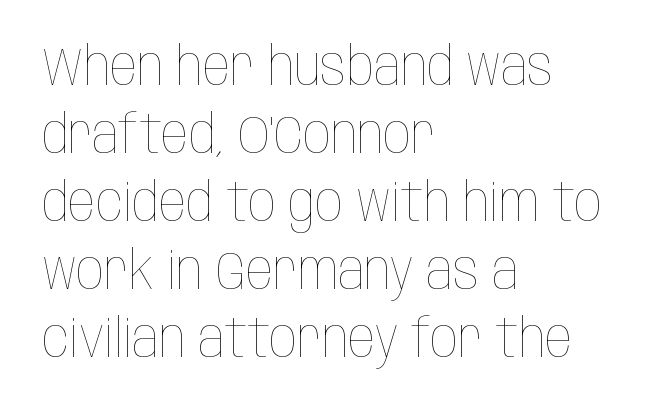
The image shows 54 px thin, condensed type, upright; set left-aligned, normal line spacing (1.26x), normal letter spacing, not underlined; low stroke contrast and a large x-height.
